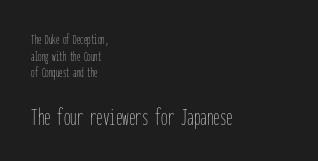
The image shows 26 px text type, upright; set left-aligned, line spacing 1.19x, normal letter spacing, not underlined; the second (bottom) block is 1.86x larger.
